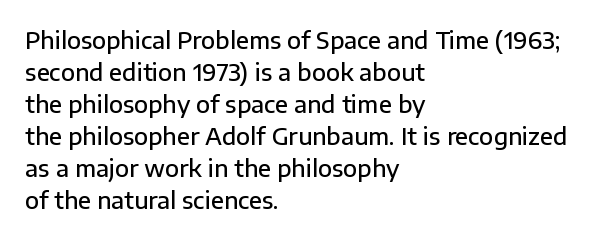
{"italic": "no", "bold": "semi", "underline": "no", "align": "left", "line_spacing": "normal", "line_spacing_ratio": 1.39, "letter_spacing": "normal", "letter_spacing_em": 0.0, "glyph_px": 23}
